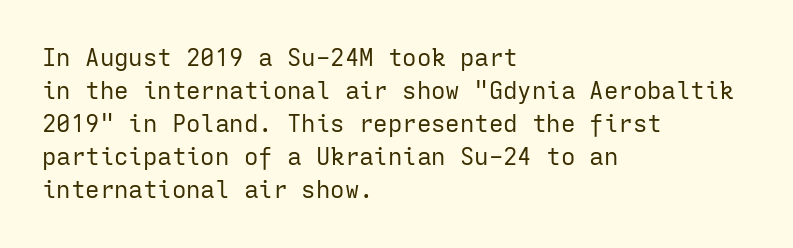
Q: Is the text bold? A: No.
Q: Is the text italic (slanted)? A: No, it is upright.
Q: Is the text underlined? A: No.
Q: How is the paragraph aligned? A: Left-aligned.
Q: Is the spacing between letters normal or unusually wide? A: Normal.
Q: Is the spacing between lines tight, normal or loose? A: Normal.
